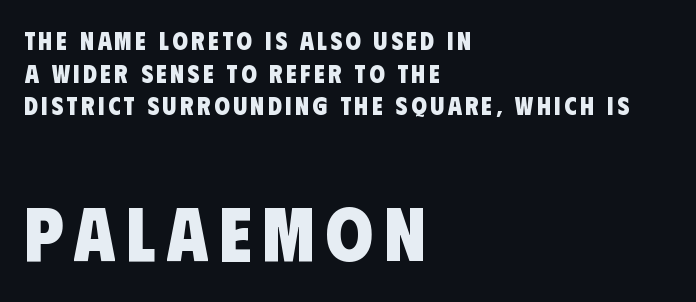
{"serif": "no", "bold": "yes", "weight": "heavy", "width": "condensed", "stroke_contrast": "low", "x_height": "large", "monospaced": "no", "underline": "no", "align": "left", "line_spacing": "normal", "line_spacing_ratio": 1.31, "larger_block": "second", "size_ratio": 3.04, "glyph_px": 76}
